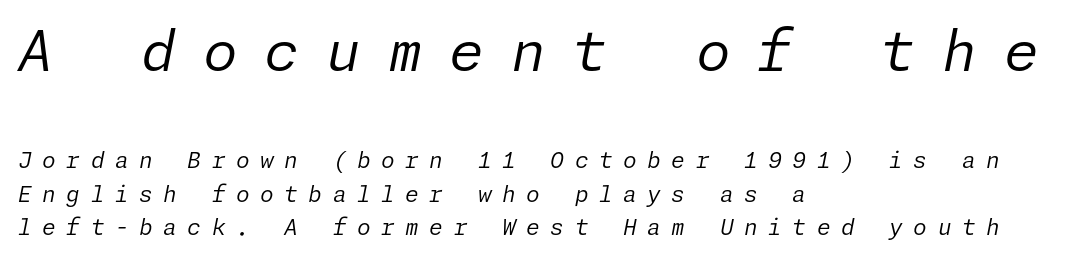
The image shows 56 px regular-weight type, italic (leaning right); set left-aligned, normal line spacing (1.51x), unusually wide letter spacing (+0.48 em), not underlined; the first (top) block is 2.55x larger; low stroke contrast and a medium x-height.
